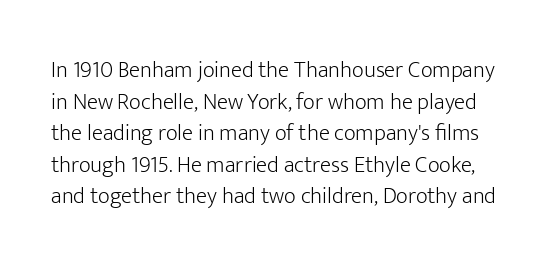
The image shows 23 px text type, upright; set normal line spacing (1.37x), normal letter spacing, not underlined.
